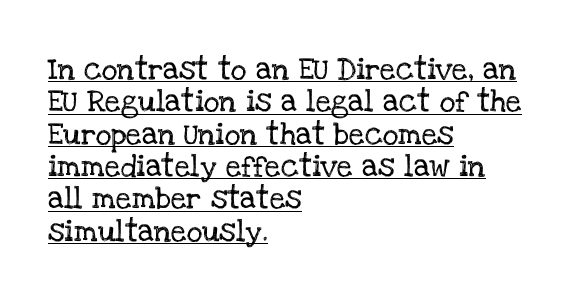
Q: Is the text italic (slanted)? A: No, it is upright.
Q: Is the text underlined? A: Yes.
Q: How is the paragraph aligned? A: Left-aligned.
Q: Is the spacing between letters normal or unusually wide? A: Normal.
Q: Is the spacing between lines tight, normal or loose? A: Normal.
